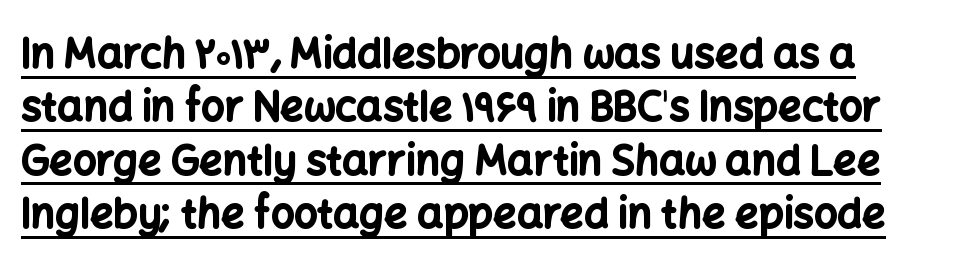
Q: Is the text bold? A: Yes.
Q: Is the text italic (slanted)? A: No, it is upright.
Q: Is the typeface a serif or a sans-serif typeface? A: Sans-serif.
Q: Is the text underlined? A: Yes.
Q: Is the spacing between letters normal or unusually wide? A: Normal.
Q: Is the spacing between lines tight, normal or loose? A: Normal.
Q: Width (condensed, normal, or wide)? A: Normal.
Q: Stroke contrast? A: Low.
Q: x-height? A: Medium.
Q: Monospaced? A: No.
